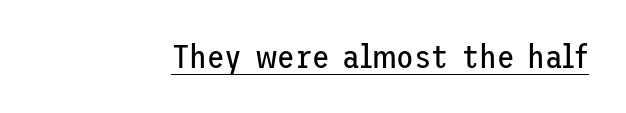
{"serif": "no", "italic": "no", "bold": "no", "weight": "regular", "width": "normal", "stroke_contrast": "low", "x_height": "medium", "underline": "yes", "letter_spacing": "normal", "letter_spacing_em": 0.0, "glyph_px": 32}
